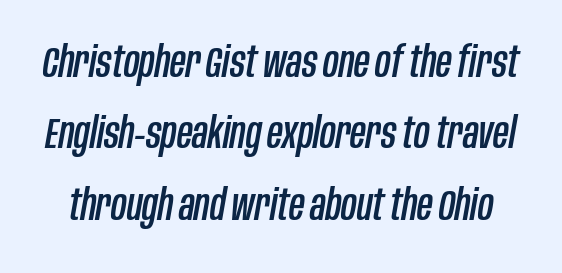
{"italic": "yes", "lean": "right", "slant_degrees": 10, "width": "condensed", "stroke_contrast": "low", "x_height": "large", "monospaced": "no", "underline": "no", "line_spacing": "normal", "line_spacing_ratio": 1.66, "letter_spacing": "normal", "letter_spacing_em": 0.0, "glyph_px": 43}
